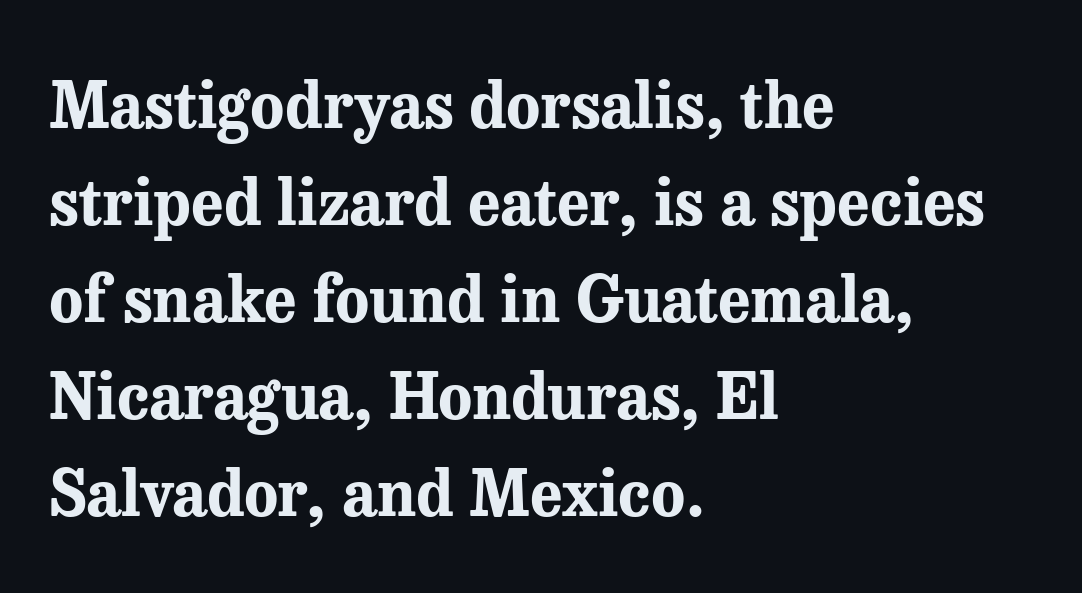
Glance below the letters and you will spot only blank space. What stands out about the letter spacing? Nothing — it is the standard amount. Little horizontal feet cap the strokes, marking this as serif type. Notice how descenders clear the ascenders below comfortably — that's standard leading. In CSS terms this would be text-align: left. Each glyph is drawn with heavy, bold strokes.
